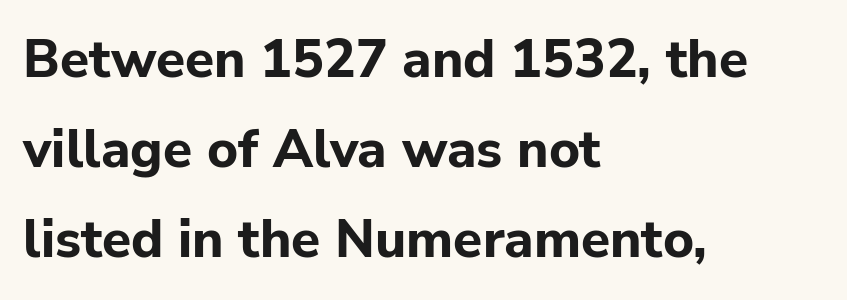
{"serif": "no", "italic": "no", "bold": "yes", "weight": "bold", "width": "normal", "stroke_contrast": "low", "x_height": "medium", "monospaced": "no", "underline": "no", "align": "left", "line_spacing": "normal", "line_spacing_ratio": 1.7, "letter_spacing": "normal", "letter_spacing_em": 0.0, "glyph_px": 53}
